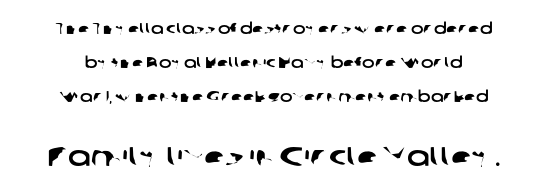
The image shows 27 px text type; set loose line spacing (2.26x), normal letter spacing, not underlined; the second (bottom) block is 1.8x larger.
